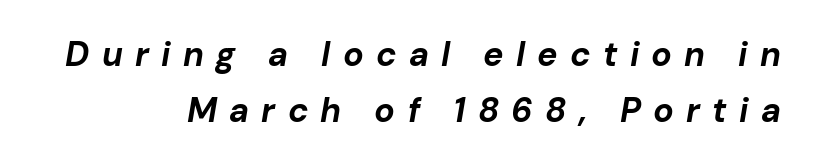
Chunky letters — that's bold for sure. Looking at the ascenders, they clearly lean. These lines are rendered in a variable-pitch font. If you drew a ruler down the right edge, every line would touch it. Rows of type keep a routine distance in the vertical direction.
